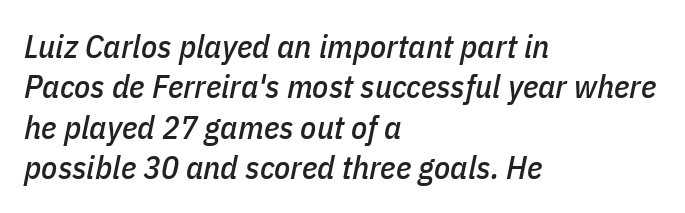
{"italic": "yes", "lean": "right", "slant_degrees": 11, "width": "condensed", "stroke_contrast": "low", "x_height": "medium", "monospaced": "no", "underline": "no", "align": "left", "line_spacing_ratio": 1.22, "letter_spacing": "normal", "letter_spacing_em": 0.0, "glyph_px": 33}
